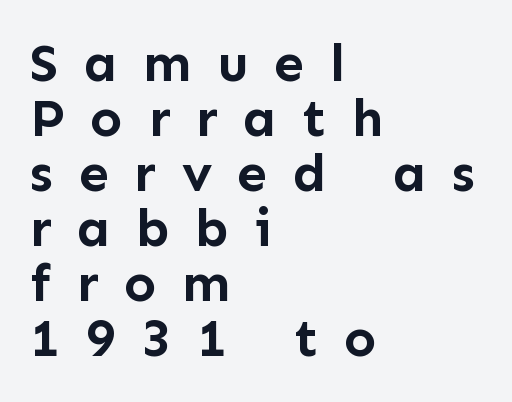
Q: Is the text bold? A: Yes.
Q: Is the text italic (slanted)? A: No, it is upright.
Q: Is the typeface a serif or a sans-serif typeface? A: Sans-serif.
Q: Is the text underlined? A: No.
Q: How is the paragraph aligned? A: Left-aligned.
Q: Is the spacing between letters normal or unusually wide? A: Unusually wide.
Q: Is the spacing between lines tight, normal or loose? A: Tight.
Q: Width (condensed, normal, or wide)? A: Normal.
Q: Stroke contrast? A: Low.
Q: x-height? A: Medium.
Q: Monospaced? A: No.
